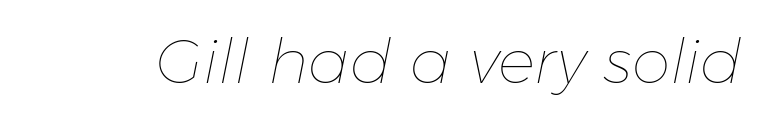
{"italic": "yes", "lean": "right", "slant_degrees": 11, "bold": "no", "weight": "thin", "width": "normal", "stroke_contrast": "low", "x_height": "medium", "monospaced": "no", "underline": "no", "letter_spacing": "normal", "letter_spacing_em": 0.0, "glyph_px": 62}
